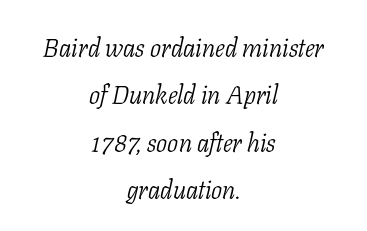
Q: Is the text bold? A: No.
Q: Is the text italic (slanted)? A: Yes, it leans right by about 11 degrees.
Q: Is the text underlined? A: No.
Q: How is the paragraph aligned? A: Centered.
Q: Is the spacing between letters normal or unusually wide? A: Normal.
